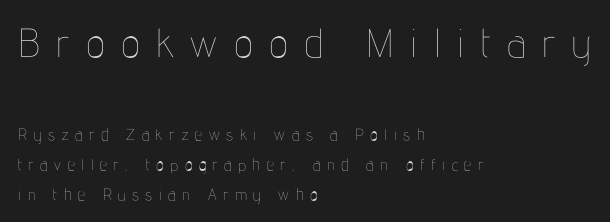
The typesetting does not lean heavy: it is not bold. Typeset ragged right — the left edge is the straight one. Looks like regular typesetting: each glyph gets only the width it needs. The gap between lines stays unmarked. The block sitting higher on the canvas is the one with enlarged characters. The typography opts for an upright posture over an oblique one.
